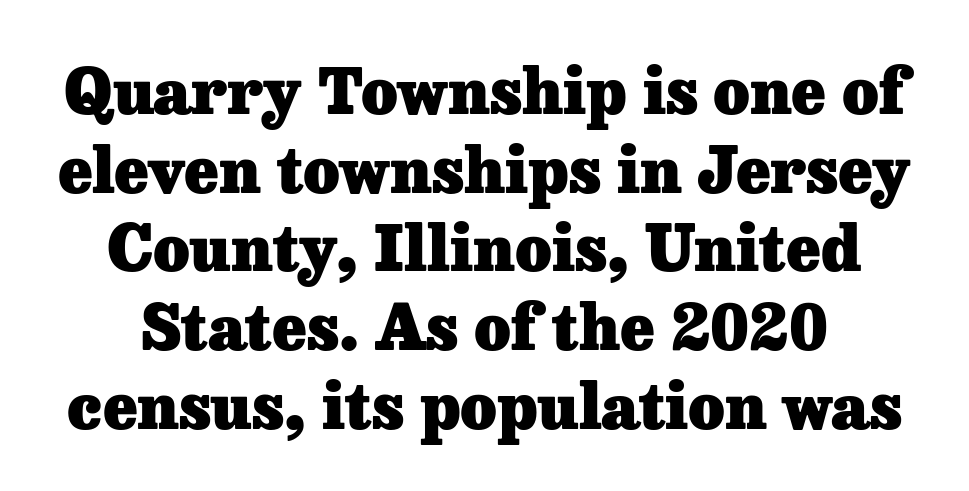
The image shows 63 px heavy serif type, upright; set centered, normal line spacing (1.25x), normal letter spacing, not underlined; low stroke contrast and a medium x-height.
